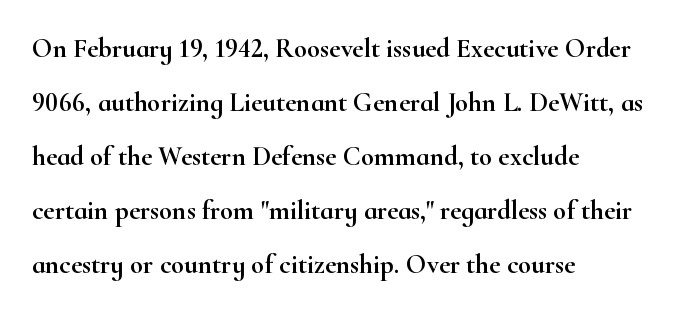
Q: Is the text italic (slanted)? A: No, it is upright.
Q: Is the text underlined? A: No.
Q: How is the paragraph aligned? A: Left-aligned.
Q: Is the spacing between letters normal or unusually wide? A: Normal.
Q: Is the spacing between lines tight, normal or loose? A: Loose.
